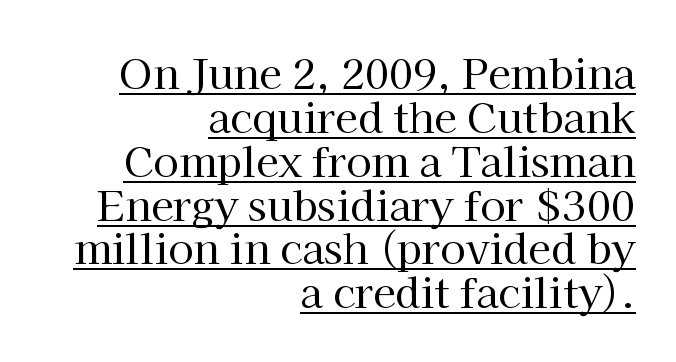
Notice how the passage keeps a crisp vertical edge on the right only. You can tell from the footed stems that serif type was used. The face used here is proportionally spaced, like ordinary book or web type. On a weight scale, this lands at 450 or below. You can see a thin bar hugging the bottom of the glyphs. Compared with typical body copy, the letter spacing here is the same.
